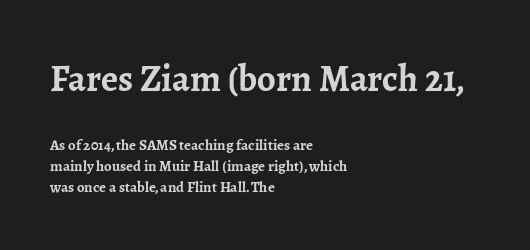
Type without underlining. Ordinary non-slanted type is in use. Each letter's strokes conclude with small projecting serifs. The glyphs have the mass of a bold cut.
